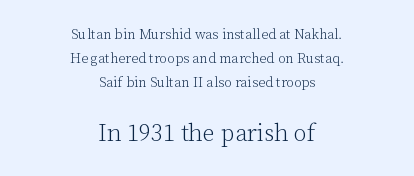
{"italic": "no", "bold": "no", "underline": "no", "align": "center", "line_spacing_ratio": 1.73, "letter_spacing": "normal", "letter_spacing_em": 0.0, "larger_block": "second", "size_ratio": 1.71, "glyph_px": 24}
